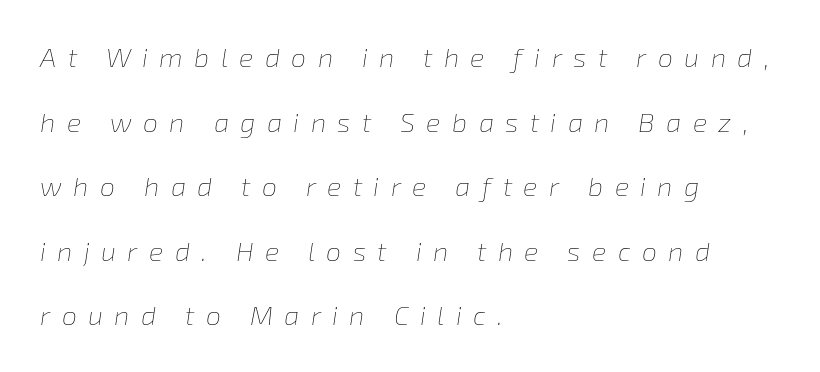
The image shows 27 px text type, italic (leaning right); set left-aligned, loose line spacing (2.39x), unusually wide letter spacing (+0.42 em), not underlined.
